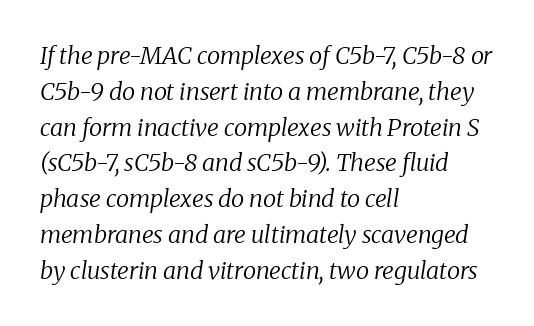
Q: Is the text bold? A: No.
Q: Is the text italic (slanted)? A: Yes, it leans right by about 8 degrees.
Q: Is the text underlined? A: No.
Q: How is the paragraph aligned? A: Left-aligned.
Q: Is the spacing between letters normal or unusually wide? A: Normal.
Q: Is the spacing between lines tight, normal or loose? A: Normal.
